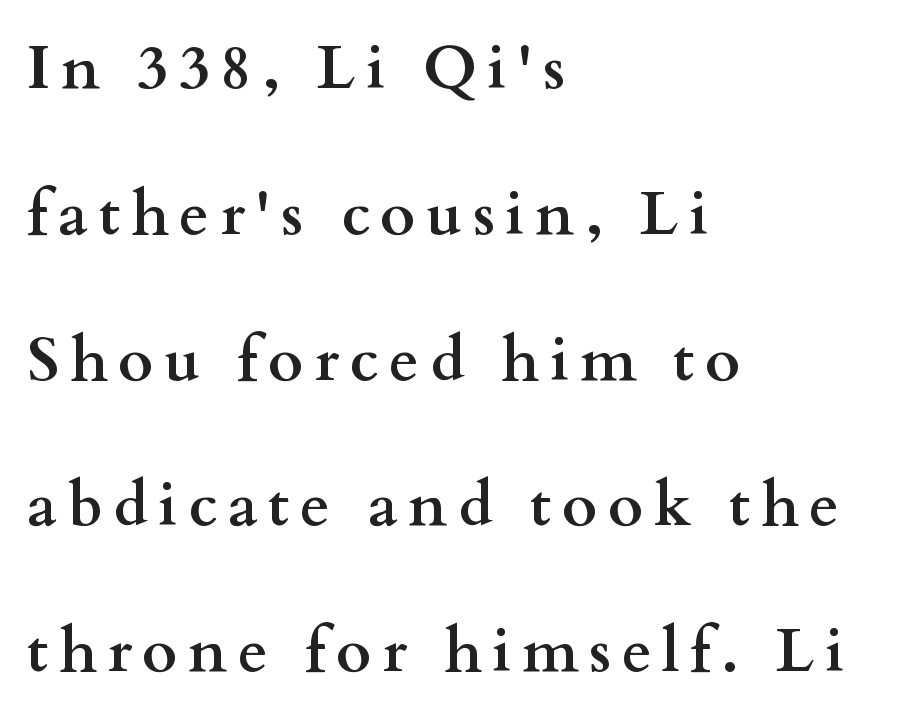
The rendering uses natural spacing where letterforms have individual widths. The ragged edge is on the right, which tells us the setting is flush left. Words float on clear page, feet unadorned. Unlike a clean sans, this face finishes its strokes with serifs. Successive baselines arrive slowly, with a big drop between each. Strokes here are thick enough to call this a true bold.
